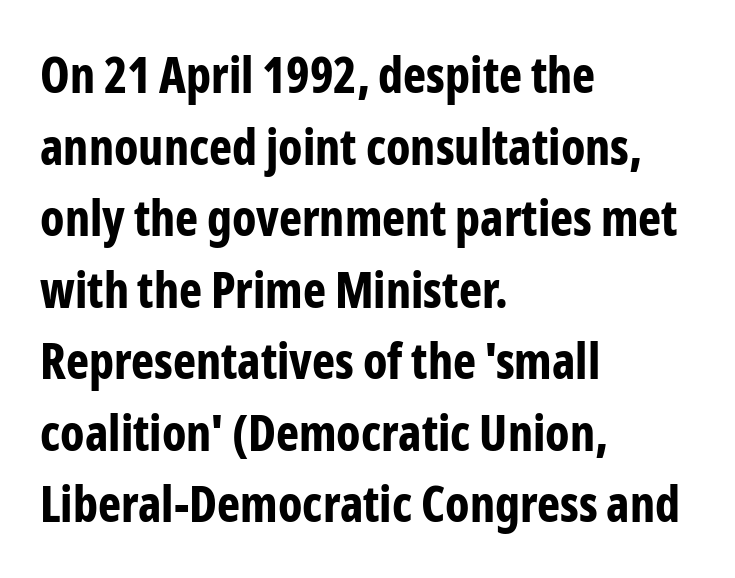
The face used here is proportionally spaced, like ordinary book or web type. Letters rest on an invisible, unmarked baseline. Italic? Not at all — the glyphs are vertical. Strong, thick strokes mark this as bold type.
